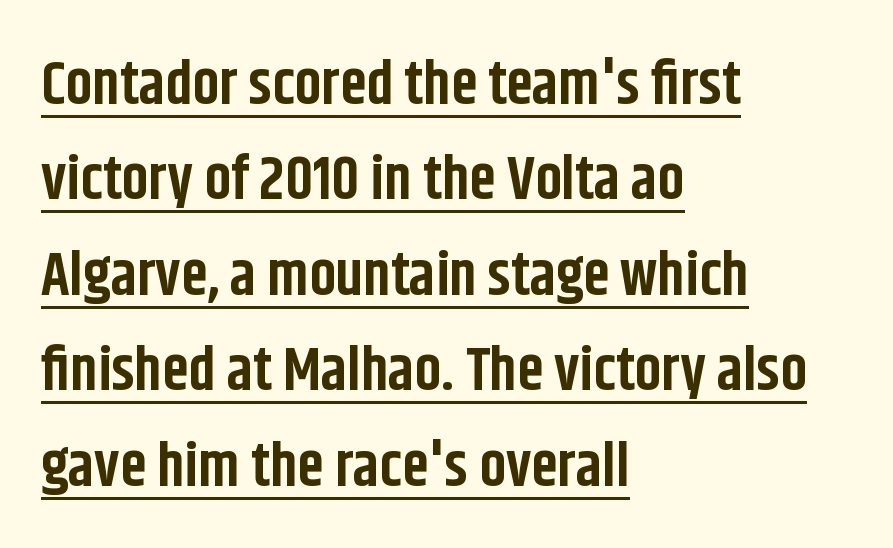
{"serif": "no", "italic": "no", "bold": "yes", "weight": "bold", "width": "condensed", "stroke_contrast": "low", "x_height": "large", "monospaced": "no", "underline": "yes", "align": "left", "line_spacing": "normal", "line_spacing_ratio": 1.59, "letter_spacing": "normal", "letter_spacing_em": 0.0, "glyph_px": 60}
